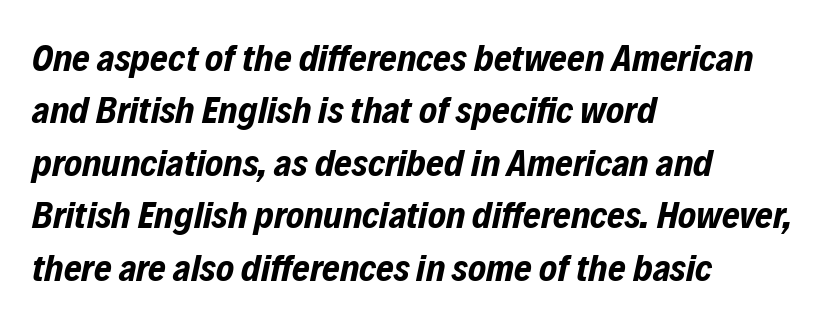
The passage shown is emphatically bold. Yep, that's italic — everything's leaning. Type without underlining. If you measured baseline to baseline, you'd find a middling distance.
